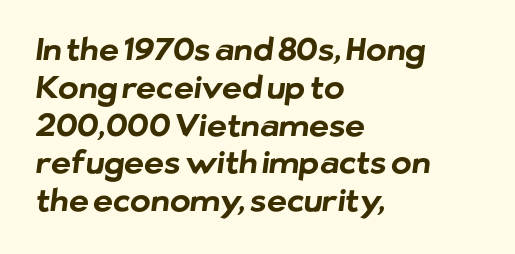
The image shows 31 px bold sans-serif type; set left-aligned, line spacing 1.22x, normal letter spacing, not underlined; low stroke contrast and a medium x-height.
